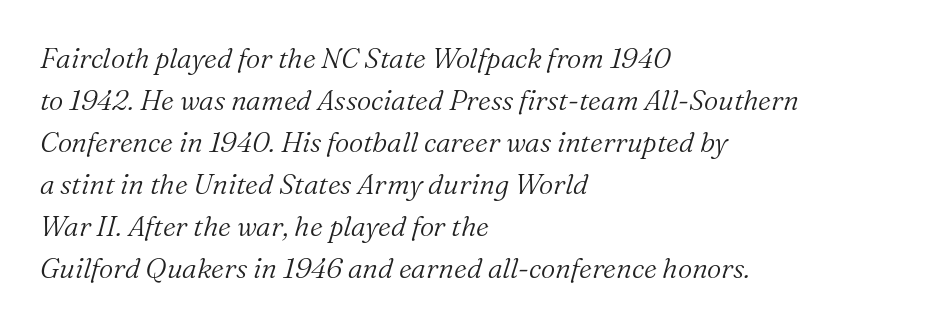
The letters carry serifs — small finishing strokes at the ends of their stems. Bold? No — there's no thickening of the strokes. A typesetter would call this proportional, since set widths differ per character. The block of text has a typical density, with ordinary space between rows.
